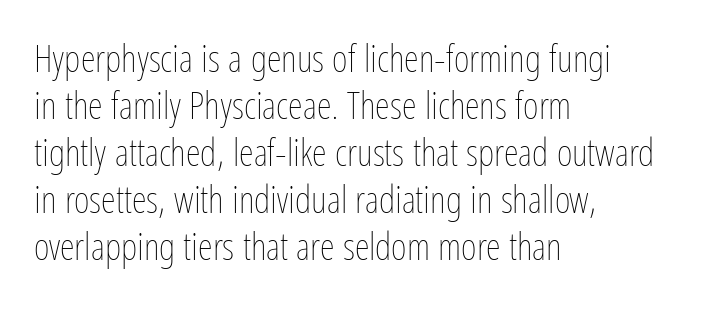
The image shows 38 px thin, condensed type, upright; set left-aligned, line spacing 1.24x, normal letter spacing, not underlined; low stroke contrast and a medium x-height.
